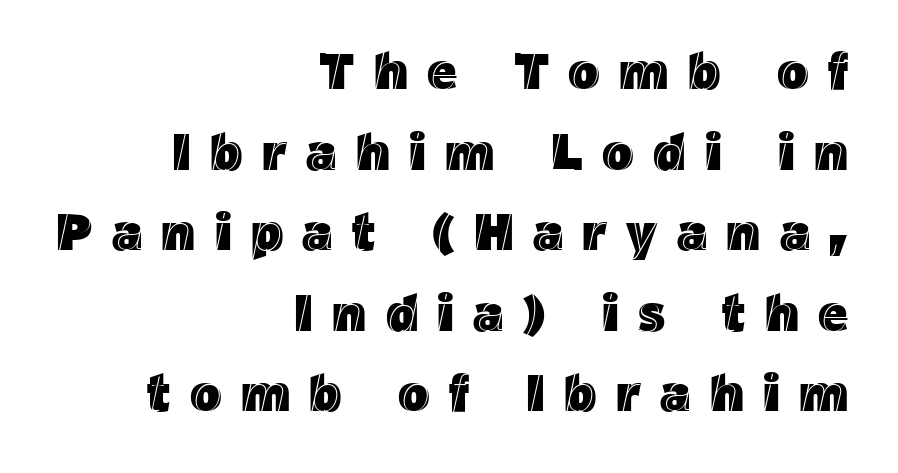
These lines were composed using upright roman letters. The face used here is rendered with a markedly widened letterfit. Quick note: interline space is typical. The letters advance in unequal steps, a hallmark of proportional type. Every row of glyphs terminates at an identical x-position on the right.
